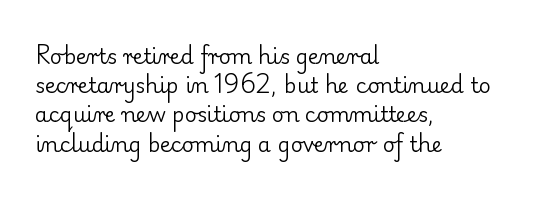
The image shows 21 px text type, upright; set left-aligned, normal line spacing (1.39x), normal letter spacing, not underlined.
